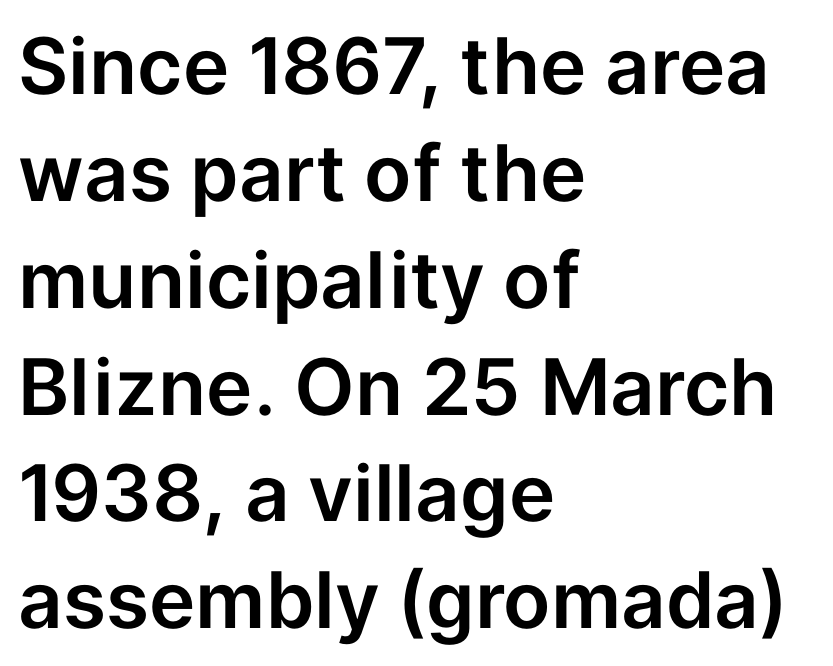
{"serif": "no", "italic": "no", "width": "normal", "stroke_contrast": "low", "x_height": "medium", "monospaced": "no", "underline": "no", "align": "left", "line_spacing": "normal", "line_spacing_ratio": 1.37, "letter_spacing": "normal", "letter_spacing_em": 0.0, "glyph_px": 78}
